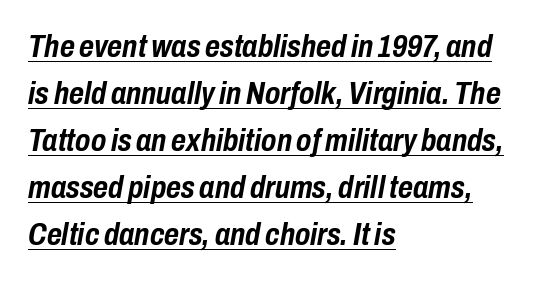
How heavy is the stroke? Heavy — this is a bold. Quick note: italic. Does the leading feel generous? No, just average. In terms of letterspacing, this is plain default setting.
